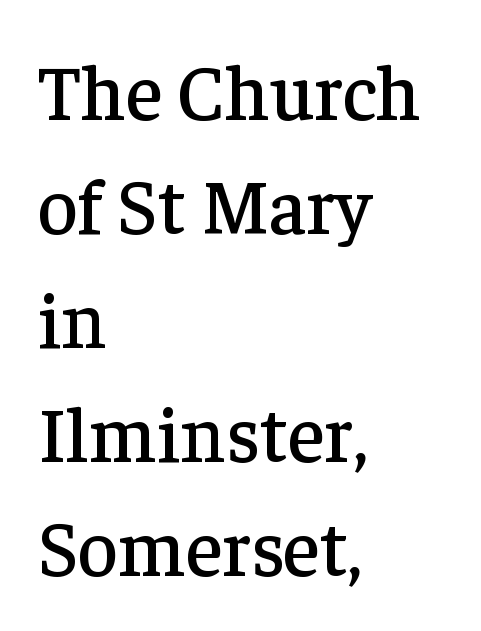
Evenly set lines give the paragraph a standard silhouette. Between one letter and the next there's only the usual sliver of space. Teacher's note: observe the even left margin — that is flush-left alignment. The passage shown is typed in a proportional face where columns would drift. Every character sits straight up, as roman type does.
